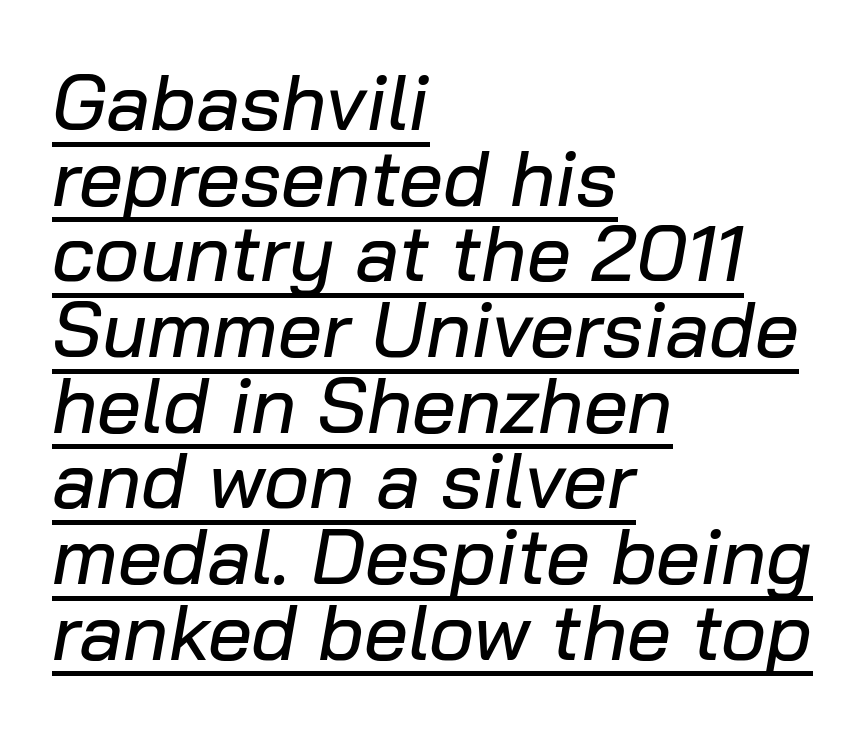
{"italic": "yes", "lean": "right", "slant_degrees": 10, "width": "normal", "stroke_contrast": "low", "x_height": "medium", "monospaced": "no", "underline": "yes", "align": "left", "line_spacing": "tight", "line_spacing_ratio": 0.97, "letter_spacing": "normal", "letter_spacing_em": 0.0, "glyph_px": 78}
